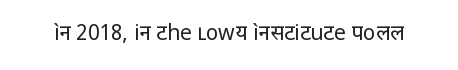
The image shows 21 px text type, upright; set normal letter spacing, not underlined.
